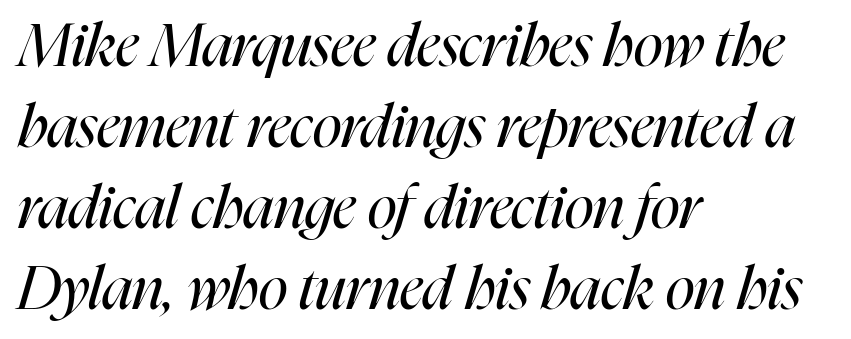
The image shows 60 px regular-weight, condensed type, italic (leaning right); set left-aligned, normal line spacing (1.35x), normal letter spacing, not underlined; high stroke contrast and a medium x-height.
